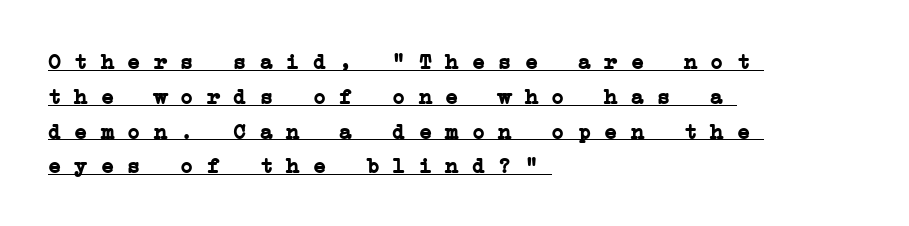
{"bold": "yes", "underline": "yes", "align": "left", "line_spacing": "normal", "line_spacing_ratio": 1.58, "letter_spacing": "normal", "letter_spacing_em": 0.0, "glyph_px": 22}
